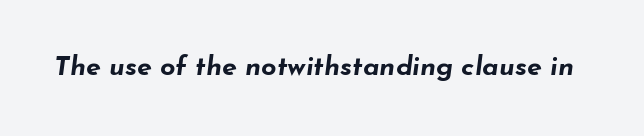
The image shows 27 px bold type, italic (leaning right); set normal letter spacing, not underlined.
